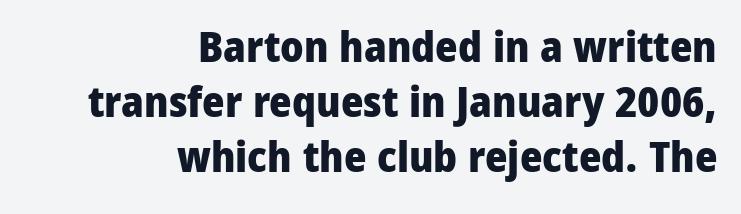
Students, this is bold: see how much ink each stroke carries. Posture: vertical. This rendering uses right alignment, leaving the left contour irregular. Decoration check: the copy has no underline. In terms of leading, this rendering sits right in the middle. Nothing sits at the stroke ends, so this counts as sans-serif.
